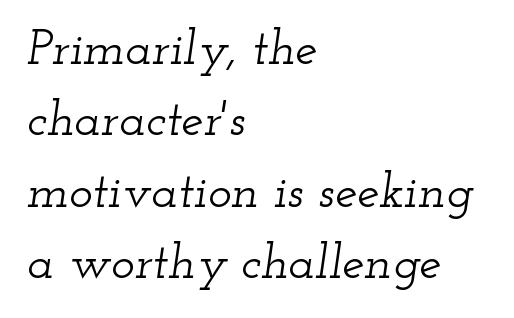
{"serif": "yes", "italic": "yes", "lean": "right", "slant_degrees": 12, "width": "wide", "stroke_contrast": "low", "x_height": "small", "monospaced": "no", "underline": "no", "align": "left", "line_spacing": "normal", "line_spacing_ratio": 1.43, "letter_spacing": "normal", "letter_spacing_em": 0.0, "glyph_px": 50}
